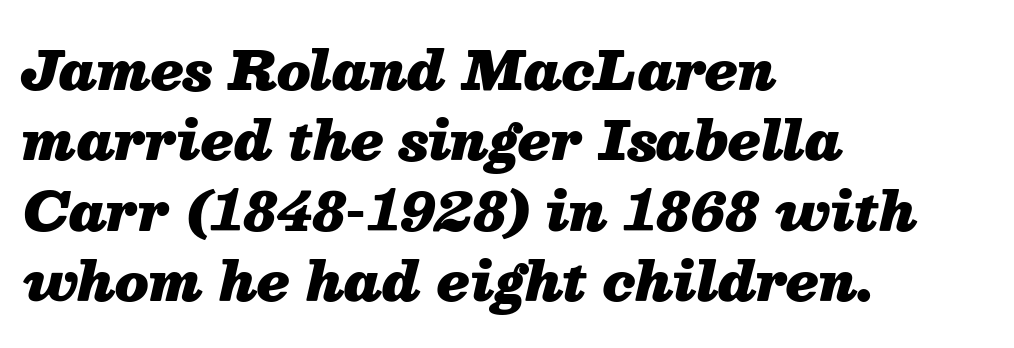
{"italic": "yes", "lean": "right", "slant_degrees": 13, "bold": "yes", "weight": "heavy", "width": "normal", "stroke_contrast": "medium", "x_height": "medium", "monospaced": "no", "underline": "no", "align": "left", "line_spacing": "normal", "line_spacing_ratio": 1.33, "letter_spacing": "normal", "letter_spacing_em": 0.0, "glyph_px": 53}
